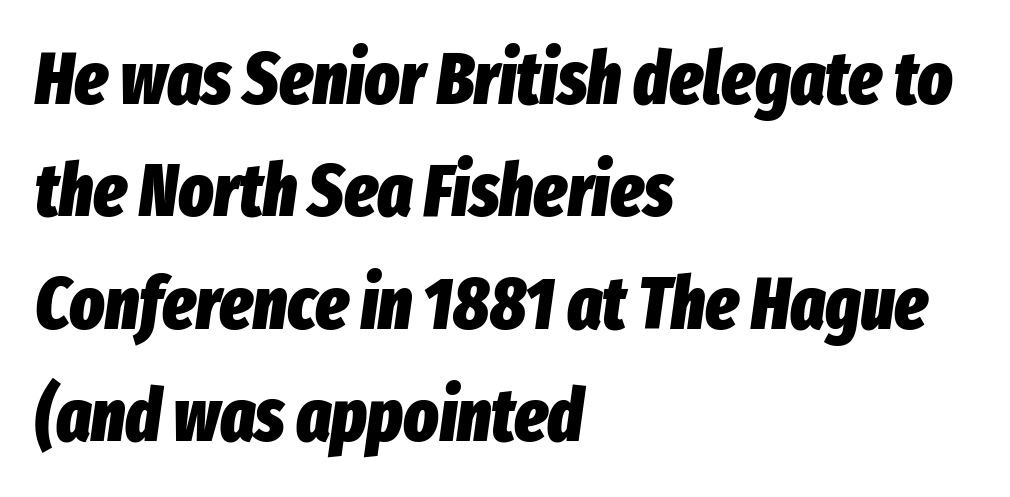
The leading is moderate, giving the passage an even texture. A full-strength bold gives these letters their thick strokes. Slanted lettering throughout. Nobody touched the tracking dial on this one.
